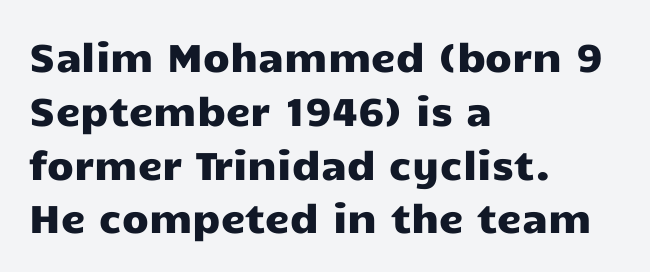
The image shows 39 px wide sans-serif type, upright; set left-aligned, normal line spacing (1.38x), normal letter spacing, not underlined; low stroke contrast and a medium x-height.
